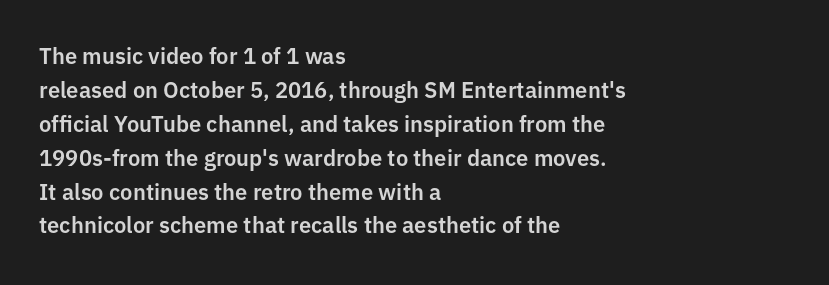
{"italic": "no", "underline": "no", "align": "left", "line_spacing": "normal", "line_spacing_ratio": 1.54, "letter_spacing": "normal", "letter_spacing_em": 0.0, "glyph_px": 22}
